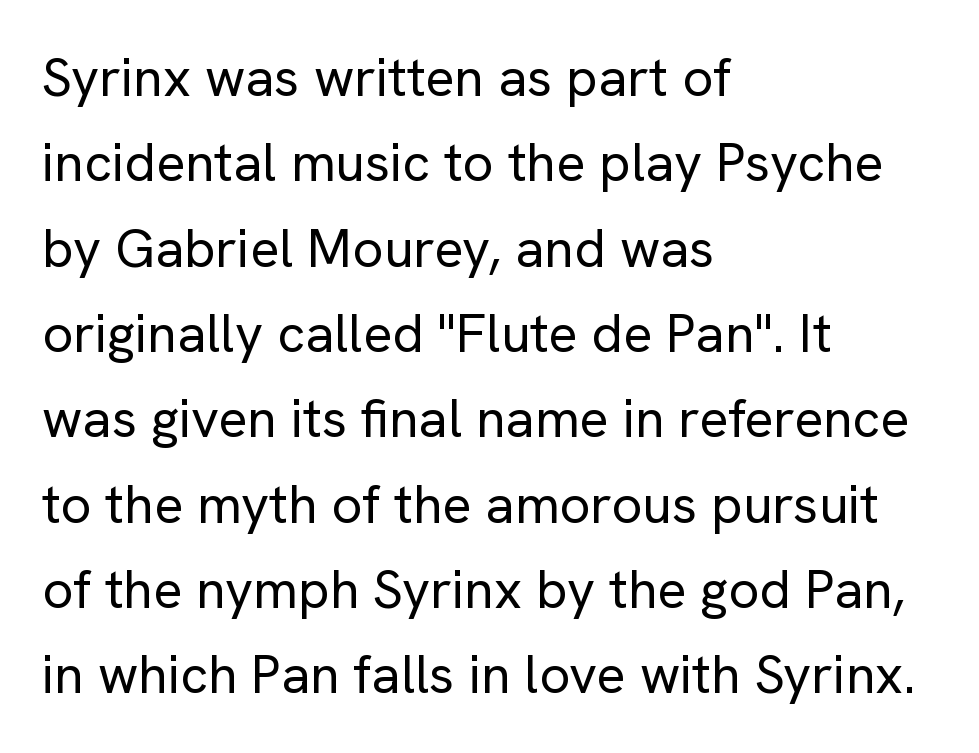
Q: Is the text bold? A: No.
Q: Is the text italic (slanted)? A: No, it is upright.
Q: Is the typeface a serif or a sans-serif typeface? A: Sans-serif.
Q: Is the text underlined? A: No.
Q: How is the paragraph aligned? A: Left-aligned.
Q: Is the spacing between letters normal or unusually wide? A: Normal.
Q: Is the spacing between lines tight, normal or loose? A: Normal.
Q: Width (condensed, normal, or wide)? A: Normal.
Q: Stroke contrast? A: Low.
Q: x-height? A: Medium.
Q: Monospaced? A: No.
